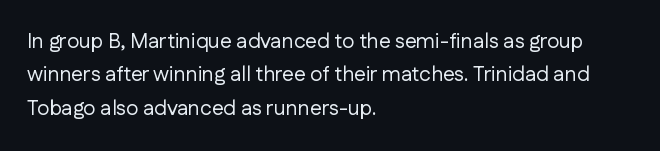
{"italic": "no", "bold": "no", "underline": "no", "align": "left", "line_spacing": "normal", "line_spacing_ratio": 1.59, "letter_spacing": "normal", "letter_spacing_em": 0.0, "glyph_px": 21}
